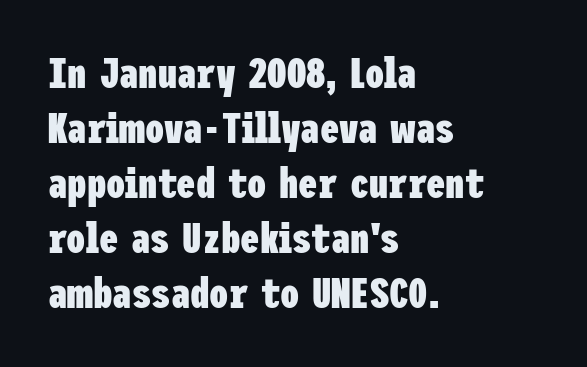
The image shows 43 px heavy, condensed sans-serif type, upright; set left-aligned, normal line spacing (1.28x), normal letter spacing, not underlined; low stroke contrast and a medium x-height.
